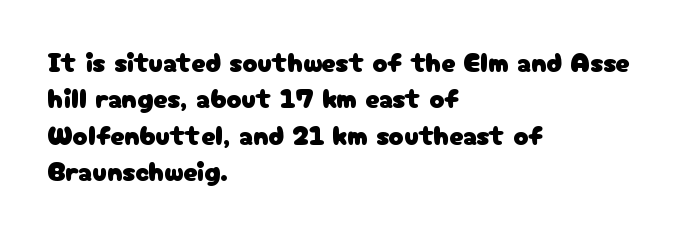
Q: Is the text italic (slanted)? A: No, it is upright.
Q: Is the typeface a serif or a sans-serif typeface? A: Sans-serif.
Q: Is the text underlined? A: No.
Q: How is the paragraph aligned? A: Left-aligned.
Q: Is the spacing between letters normal or unusually wide? A: Normal.
Q: Is the spacing between lines tight, normal or loose? A: Normal.
Q: Width (condensed, normal, or wide)? A: Normal.
Q: Stroke contrast? A: Low.
Q: x-height? A: Medium.
Q: Monospaced? A: No.
